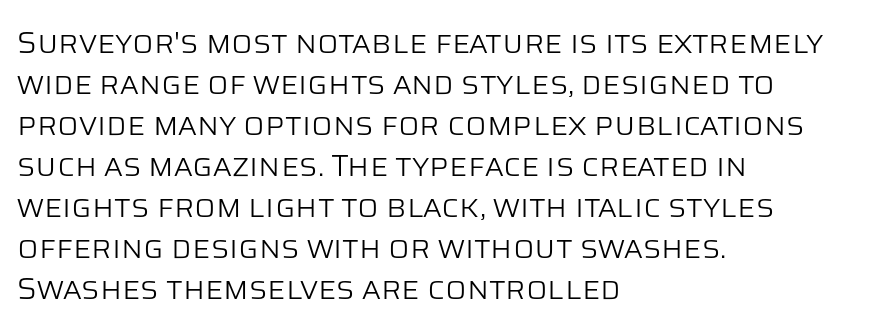
{"serif": "no", "italic": "no", "bold": "no", "weight": "light", "width": "normal", "stroke_contrast": "low", "x_height": "large", "monospaced": "no", "underline": "no", "align": "left", "line_spacing": "normal", "line_spacing_ratio": 1.32, "letter_spacing": "normal", "letter_spacing_em": 0.0, "glyph_px": 31}
